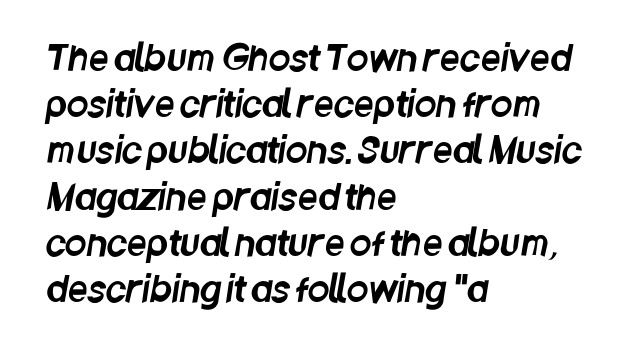
The image shows 35 px condensed sans-serif type; set left-aligned, normal line spacing (1.32x), normal letter spacing, not underlined; low stroke contrast and a large x-height.
